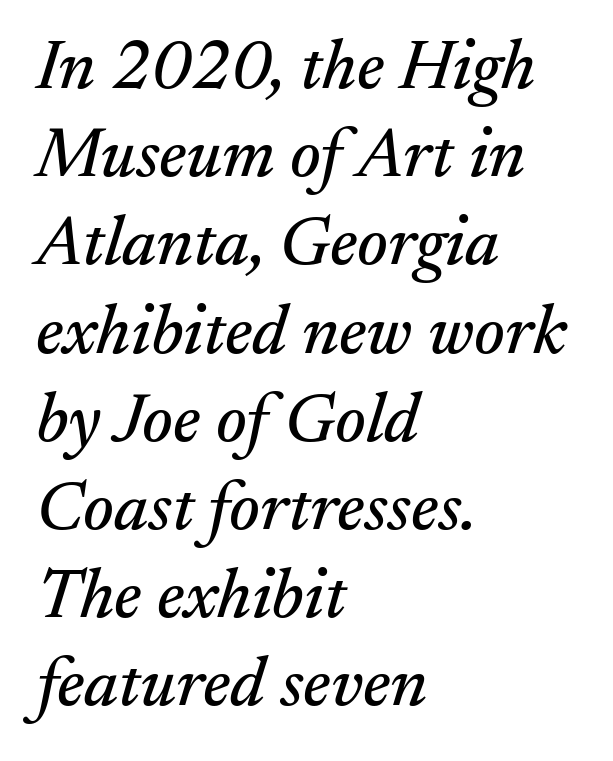
The image shows 70 px serif type, italic (leaning right); set left-aligned, normal line spacing (1.26x), normal letter spacing, not underlined; medium stroke contrast and a small x-height.
